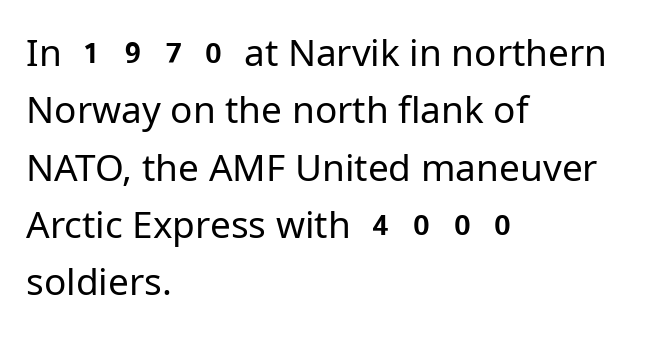
Anything drawn beneath the words? Only blank space. Each word holds together tightly as a unit, with standard inter-letter gaps. The type family on display is of the sans-serif kind. Note the varied advance widths — an 'i' is clearly narrower than an 'm'.
